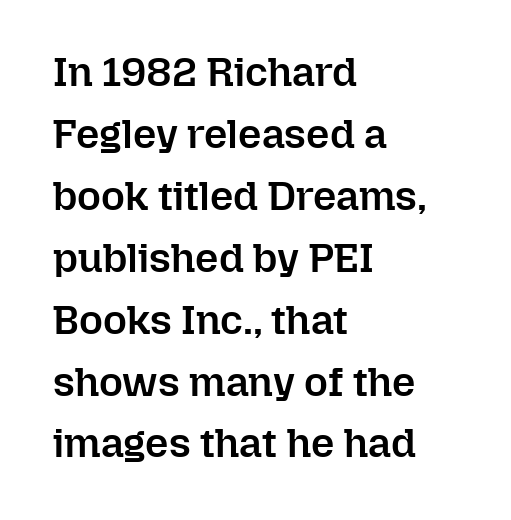
Q: Is the text bold? A: Semi-bold.
Q: Is the text italic (slanted)? A: No, it is upright.
Q: Is the text underlined? A: No.
Q: How is the paragraph aligned? A: Left-aligned.
Q: Is the spacing between letters normal or unusually wide? A: Normal.
Q: Is the spacing between lines tight, normal or loose? A: Normal.
Q: Width (condensed, normal, or wide)? A: Normal.
Q: Stroke contrast? A: Low.
Q: x-height? A: Medium.
Q: Monospaced? A: No.
